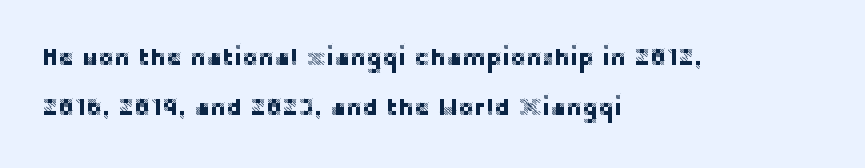
The image shows 24 px text type, upright; set left-aligned, loose line spacing (2.08x), normal letter spacing, not underlined.
